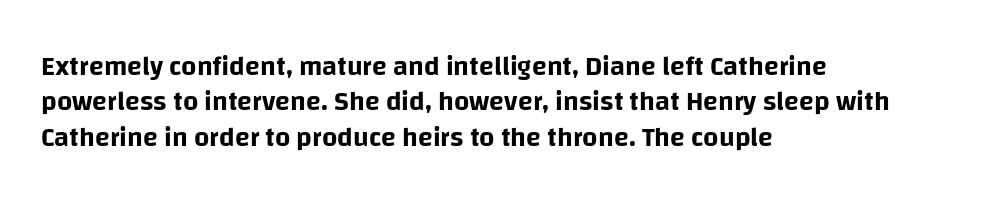
The image shows 27 px text type, upright; set left-aligned, normal line spacing (1.31x), normal letter spacing, not underlined.
